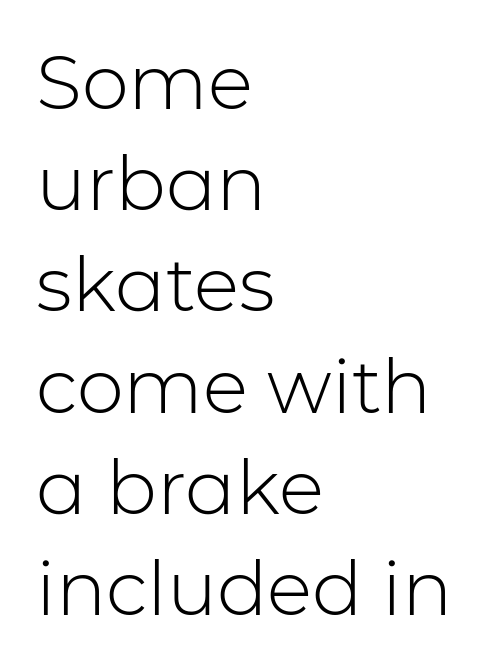
Q: Is the text bold? A: No.
Q: Is the text italic (slanted)? A: No, it is upright.
Q: Is the typeface a serif or a sans-serif typeface? A: Sans-serif.
Q: Is the text underlined? A: No.
Q: How is the paragraph aligned? A: Left-aligned.
Q: Is the spacing between letters normal or unusually wide? A: Normal.
Q: Is the spacing between lines tight, normal or loose? A: Normal.
Q: Width (condensed, normal, or wide)? A: Normal.
Q: Stroke contrast? A: Low.
Q: x-height? A: Medium.
Q: Monospaced? A: No.
